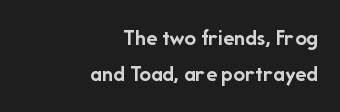
{"italic": "no", "bold": "yes", "underline": "no", "align": "right", "line_spacing": "normal", "line_spacing_ratio": 1.58, "letter_spacing": "normal", "letter_spacing_em": 0.0, "glyph_px": 23}
